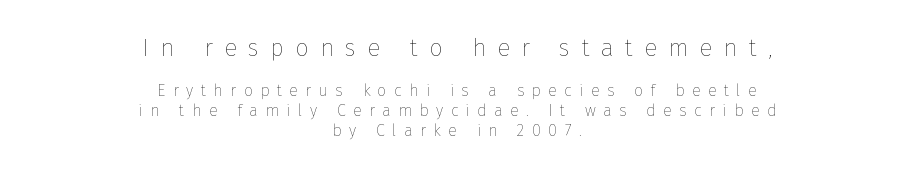
The image shows 24 px text type, upright; set centered, normal line spacing (1.25x), unusually wide letter spacing (+0.47 em), not underlined; the first (top) block is 1.5x larger.
